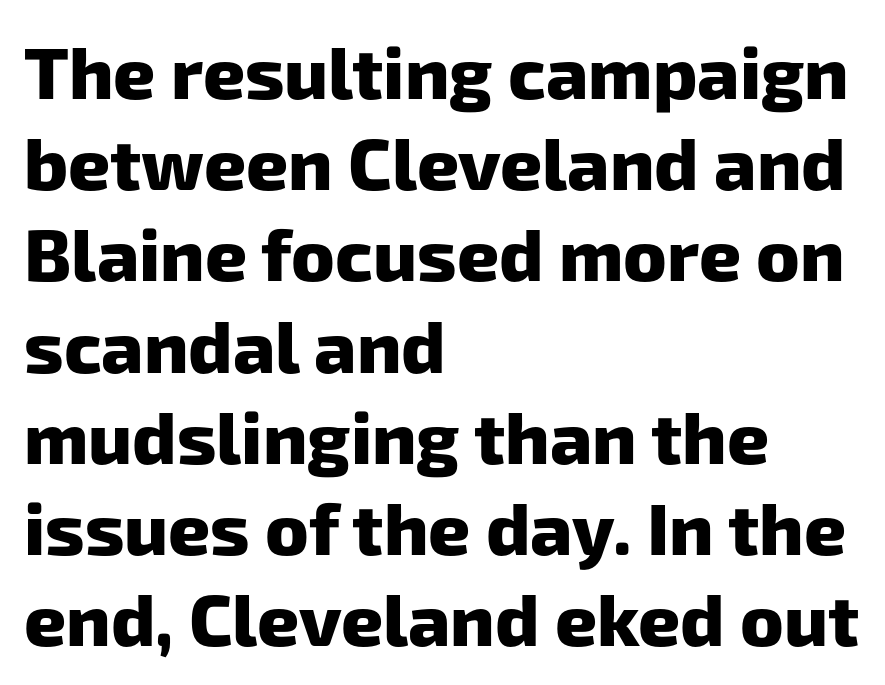
Q: Is the text bold? A: Yes.
Q: Is the typeface a serif or a sans-serif typeface? A: Sans-serif.
Q: Is the text underlined? A: No.
Q: How is the paragraph aligned? A: Left-aligned.
Q: Is the spacing between letters normal or unusually wide? A: Normal.
Q: Is the spacing between lines tight, normal or loose? A: Normal.
Q: Width (condensed, normal, or wide)? A: Normal.
Q: Stroke contrast? A: Low.
Q: x-height? A: Medium.
Q: Monospaced? A: No.
